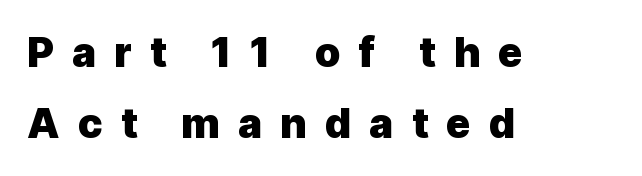
Display-style spreading of the glyphs; the letterfit is very open. The compositor pushed each line to the left boundary. Characters remain perfectly vertical along every line. Bare-footed words on every line.
